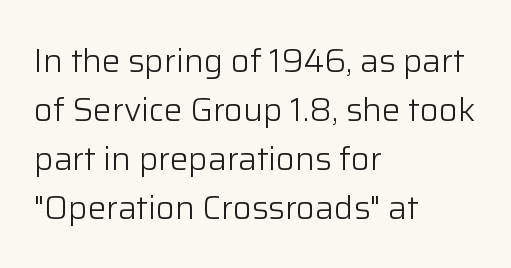
{"serif": "no", "italic": "no", "bold": "no", "weight": "light", "width": "normal", "stroke_contrast": "low", "x_height": "medium", "monospaced": "no", "underline": "no", "align": "left", "line_spacing": "normal", "line_spacing_ratio": 1.48, "letter_spacing": "normal", "letter_spacing_em": 0.0, "glyph_px": 33}
